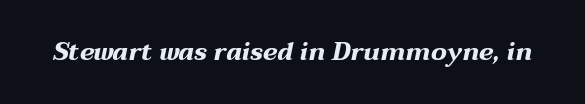
The image shows 25 px bold type, italic (leaning right); set normal letter spacing, not underlined.
